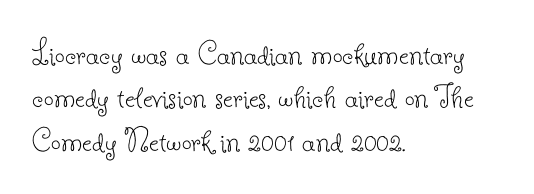
The image shows 35 px thin serif type, upright; set left-aligned, line spacing 1.24x, normal letter spacing, not underlined; low stroke contrast and a small x-height.
